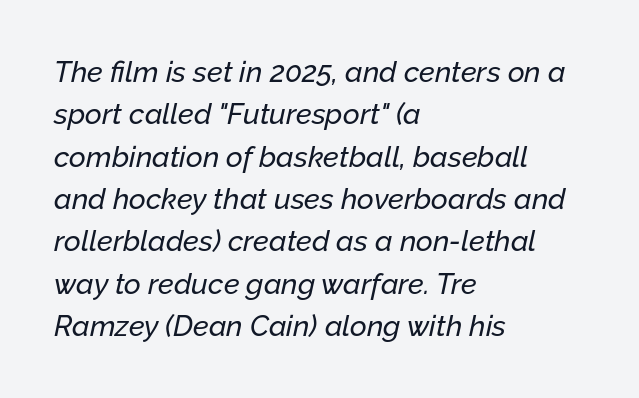
The image shows 29 px text type, italic (leaning right); set left-aligned, normal line spacing (1.46x), normal letter spacing, not underlined; low stroke contrast and a medium x-height.
